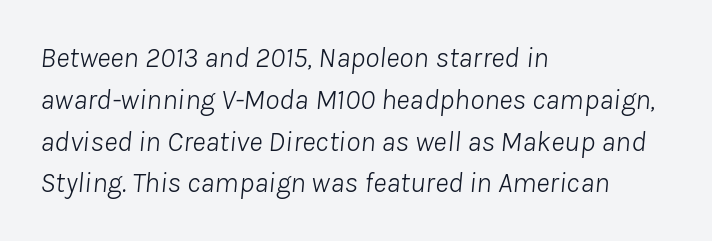
{"italic": "yes", "lean": "right", "slant_degrees": 8, "bold": "no", "weight": "light", "width": "normal", "stroke_contrast": "low", "x_height": "medium", "monospaced": "no", "underline": "no", "align": "left", "line_spacing": "normal", "line_spacing_ratio": 1.44, "letter_spacing": "normal", "letter_spacing_em": 0.0, "glyph_px": 29}
